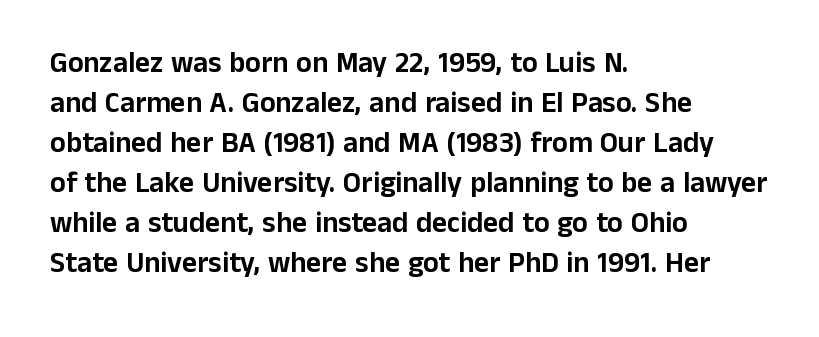
The image shows 29 px sans-serif type, upright; set left-aligned, normal line spacing (1.38x), normal letter spacing, not underlined; low stroke contrast and a medium x-height.
